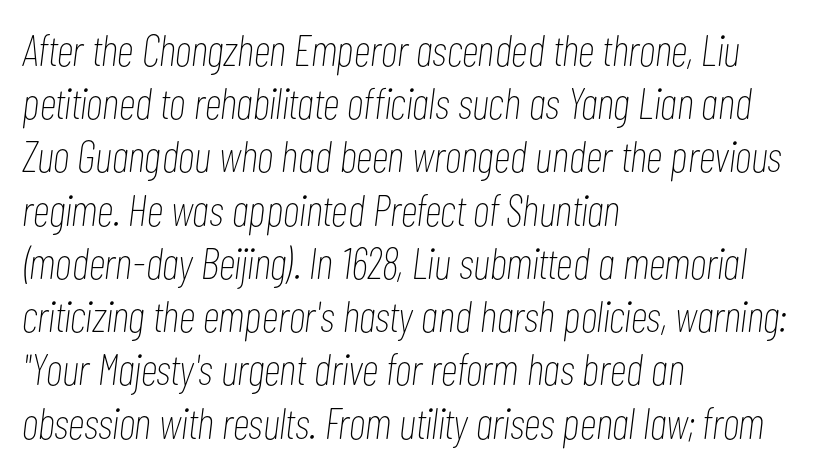
In terms of letterspacing, this is plain default setting. Do the characters align in a grid? No, the font is proportional. Quick note: underline off. This is oblique type, the kind used for emphasis or titles.
